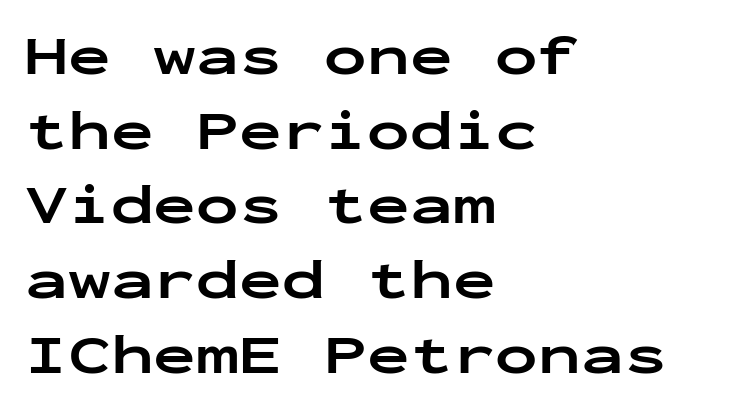
The image shows 57 px bold, wide sans-serif type, upright, monospaced; set left-aligned, normal line spacing (1.31x), normal letter spacing, not underlined; low stroke contrast and a medium x-height.
